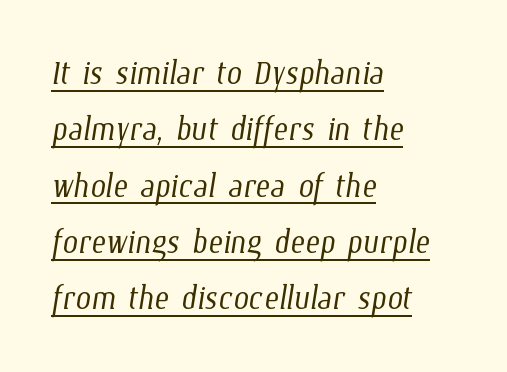
This rendering features underlined lettering. Baseline-to-baseline distance is the conventional proportion of letter height. Standard letterfit; no display-style spreading of the glyphs. The letters advance in unequal steps, a hallmark of proportional type. Bold? No — there's no thickening of the strokes.
